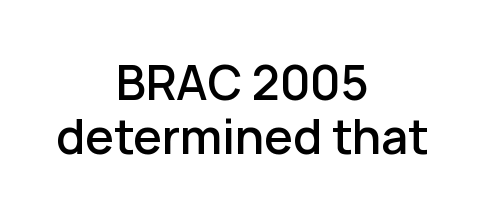
Only glyphs here, with clear space below each row. Visually the block forms a symmetrical silhouette, jagged on both flanks. This is moderately heavy type, rendered in semibold. This is sans-serif lettering, the kind often seen on screens and signage.
